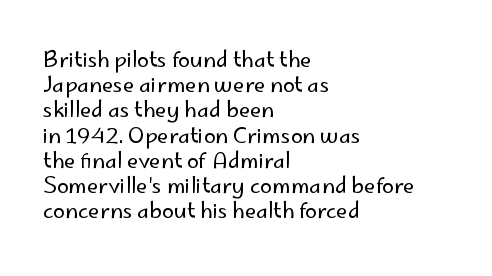
Q: Is the text bold? A: No.
Q: Is the text italic (slanted)? A: No, it is upright.
Q: Is the text underlined? A: No.
Q: How is the paragraph aligned? A: Left-aligned.
Q: Is the spacing between letters normal or unusually wide? A: Normal.
